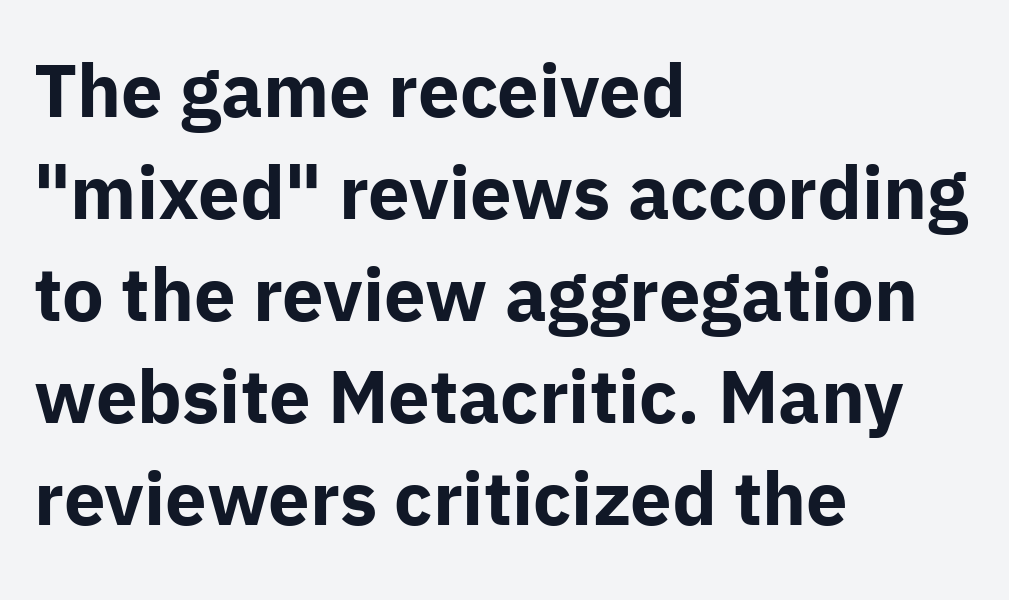
The image shows 74 px bold sans-serif type, upright; set left-aligned, normal line spacing (1.38x), normal letter spacing, not underlined; low stroke contrast and a medium x-height.
